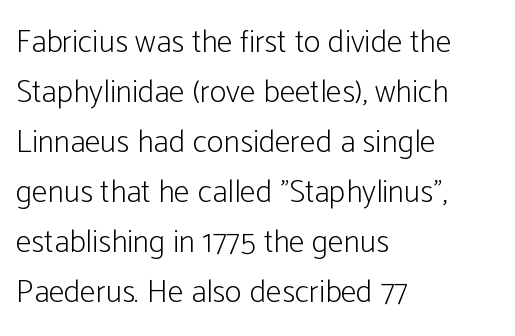
The image shows 32 px light, condensed sans-serif type, upright; set left-aligned, normal line spacing (1.56x), normal letter spacing, not underlined; low stroke contrast and a medium x-height.
